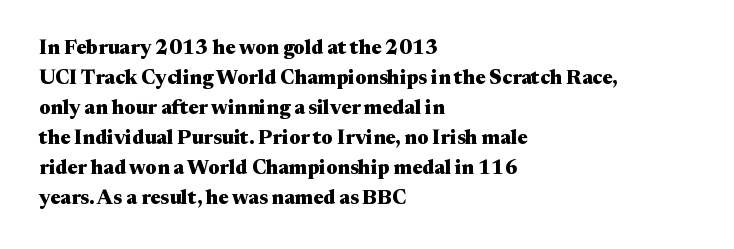
Q: Is the text bold? A: Yes.
Q: Is the text italic (slanted)? A: No, it is upright.
Q: Is the text underlined? A: No.
Q: How is the paragraph aligned? A: Left-aligned.
Q: Is the spacing between letters normal or unusually wide? A: Normal.
Q: Is the spacing between lines tight, normal or loose? A: Normal.
